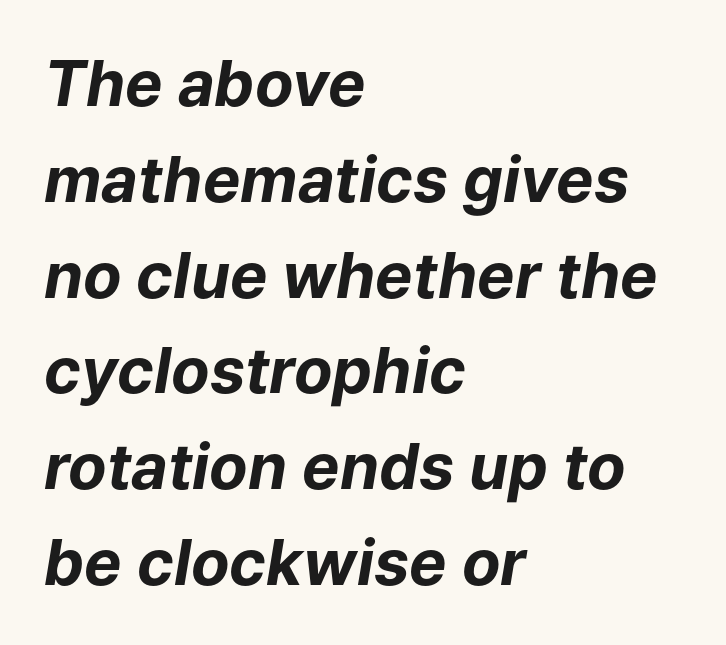
How heavy is the stroke? Heavy — this is a bold. If you drew a line through each stem, it would be angled. Underline: absent. This sample is left-justified, so line endings fall wherever the words run out.
